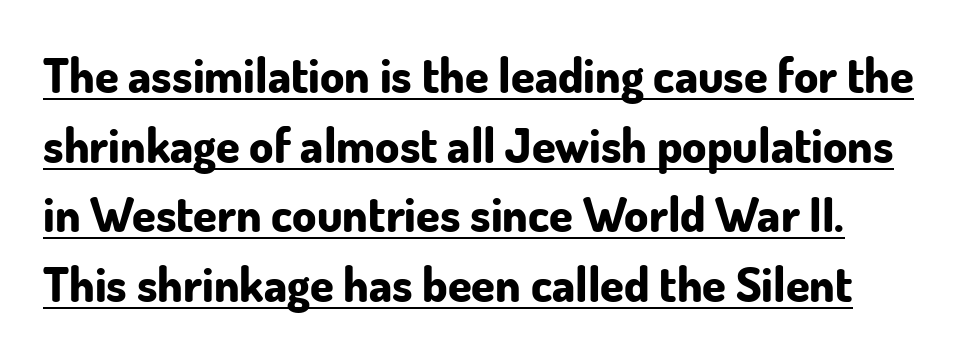
Do the characters align in a grid? No, the font is proportional. A sans-serif font was chosen for this passage. Every stem runs plumb, perpendicular to the baseline. Pretty heavy lettering here — definitely bold.
